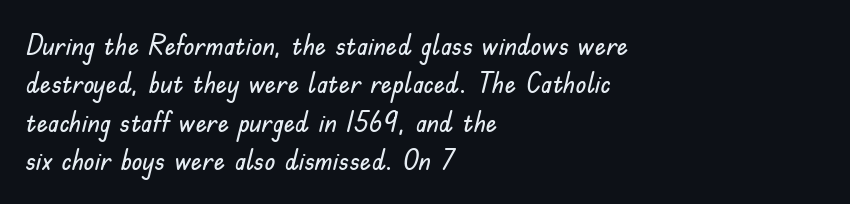
Is the letter spacing exaggerated? No — it looks like the ordinary default. The glyphs are unaccompanied by any horizontal stroke below them. Is the block centered? No — it sits flush against the left margin.
